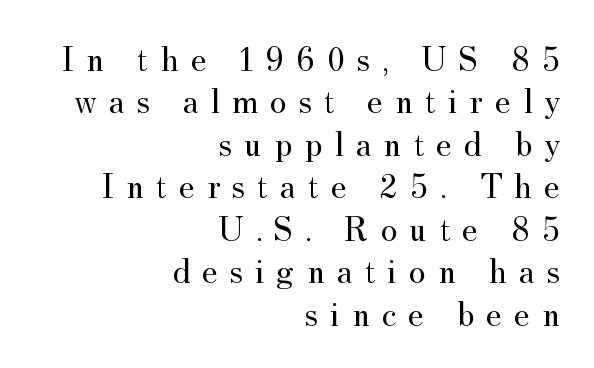
{"serif": "yes", "italic": "no", "bold": "no", "weight": "regular", "width": "normal", "stroke_contrast": "medium", "x_height": "small", "monospaced": "no", "underline": "no", "align": "right", "line_spacing_ratio": 1.18, "letter_spacing": "wide", "letter_spacing_em": 0.33, "glyph_px": 36}
